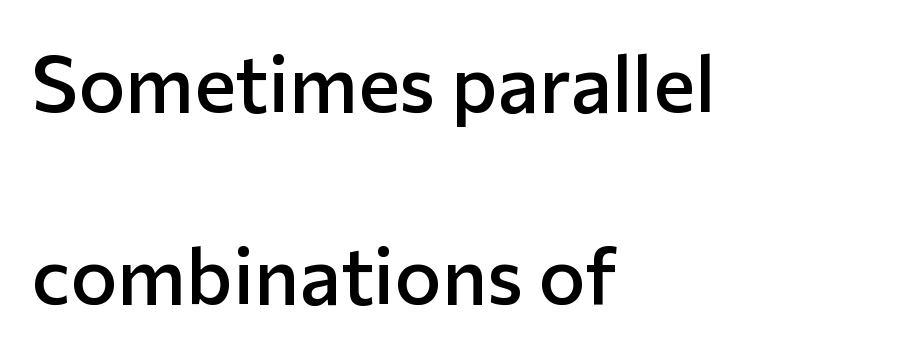
The image shows 79 px semibold sans-serif type, upright; set left-aligned, loose line spacing (2.43x), normal letter spacing, not underlined; low stroke contrast and a medium x-height.
